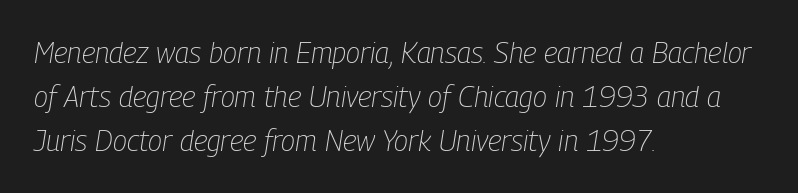
The block of text has a typical density, with ordinary space between rows. Visually the block forms a straight wall on the left and a jagged coastline on the right. Unbolded letterforms with no extra heft. Tracking value appears to be zero — textbook default spacing.
